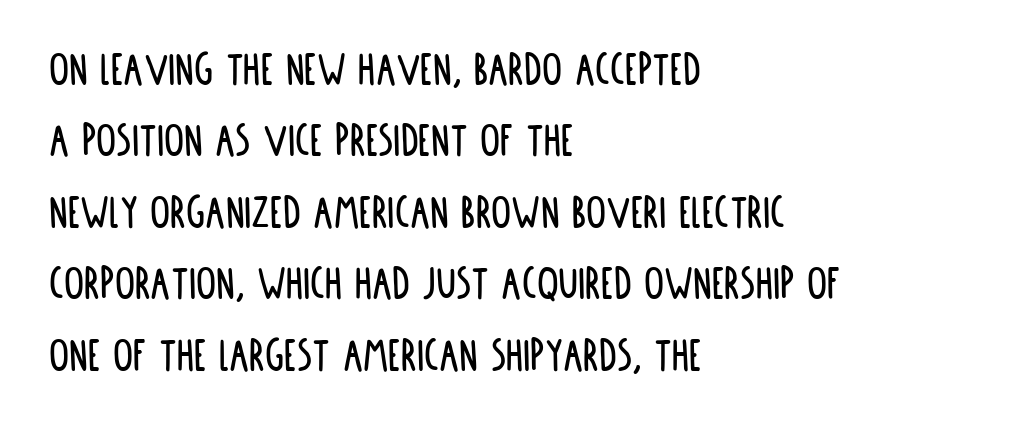
Q: Is the text italic (slanted)? A: No, it is upright.
Q: Is the typeface a serif or a sans-serif typeface? A: Sans-serif.
Q: Is the text underlined? A: No.
Q: How is the paragraph aligned? A: Left-aligned.
Q: Is the spacing between letters normal or unusually wide? A: Normal.
Q: Is the spacing between lines tight, normal or loose? A: Normal.
Q: Width (condensed, normal, or wide)? A: Condensed.
Q: Stroke contrast? A: Low.
Q: x-height? A: Large.
Q: Monospaced? A: No.
